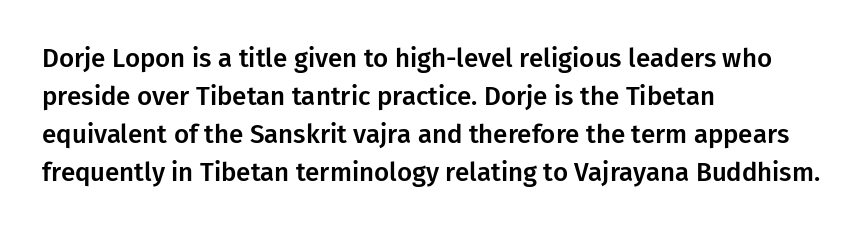
Q: Is the text italic (slanted)? A: No, it is upright.
Q: Is the text underlined? A: No.
Q: How is the paragraph aligned? A: Left-aligned.
Q: Is the spacing between letters normal or unusually wide? A: Normal.
Q: Is the spacing between lines tight, normal or loose? A: Normal.
